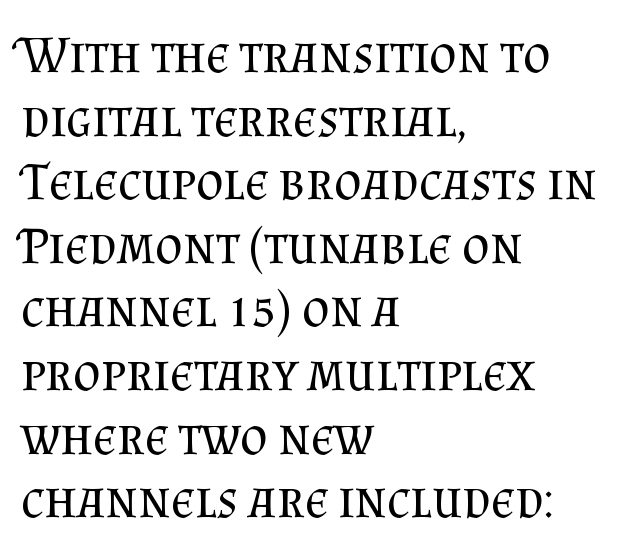
The weight would be labelled regular, book, light, or lighter still. Check the space under the baseline: it is left empty. The type is set solid horizontally, with unmodified tracking. All the whitespace from short lines collects on the right. Here the designer chose a conventional face with non-uniform glyph widths. The typography opts for an upright posture over an oblique one.
